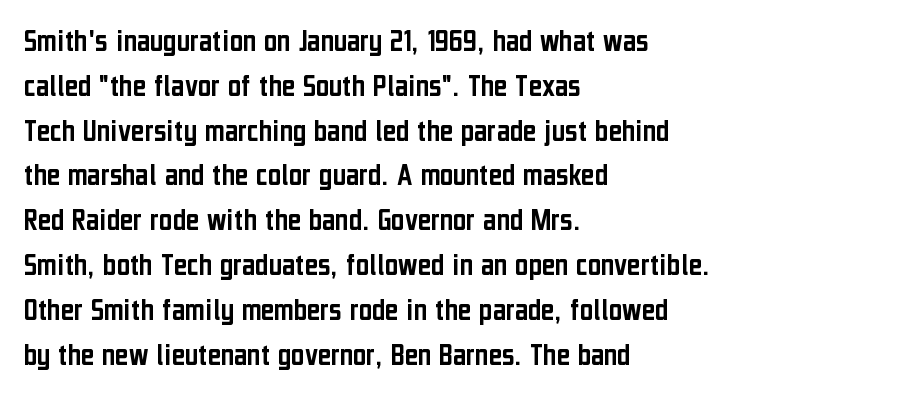
Each letter's strokes conclude bluntly, with no projecting serifs. The rendering uses natural spacing where letterforms have individual widths. All the whitespace from short lines collects on the right. Normally led — the rows are evenly, conventionally spaced. The string is rendered with underlining switched off.
